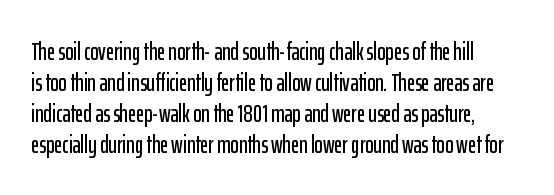
Q: Is the text italic (slanted)? A: No, it is upright.
Q: Is the text underlined? A: No.
Q: How is the paragraph aligned? A: Left-aligned.
Q: Is the spacing between letters normal or unusually wide? A: Normal.
